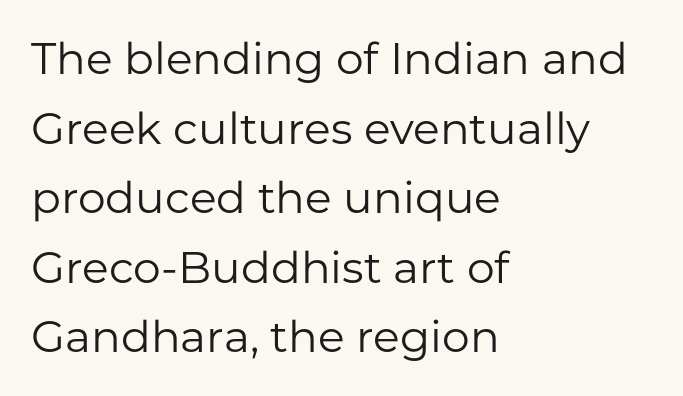
Q: Is the text bold? A: No.
Q: Is the text italic (slanted)? A: No, it is upright.
Q: Is the typeface a serif or a sans-serif typeface? A: Sans-serif.
Q: Is the text underlined? A: No.
Q: How is the paragraph aligned? A: Left-aligned.
Q: Is the spacing between letters normal or unusually wide? A: Normal.
Q: Is the spacing between lines tight, normal or loose? A: Normal.
Q: Width (condensed, normal, or wide)? A: Normal.
Q: Stroke contrast? A: Low.
Q: x-height? A: Medium.
Q: Monospaced? A: No.
